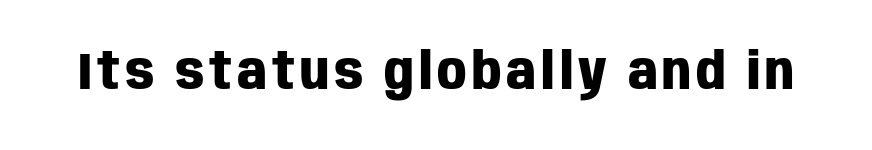
These lines are rendered in a variable-pitch font. Posture: vertical. Summary of weight: heavy, a full bold. The font family rendered here belongs to the sans-serif group. The strip under each line holds only bare page.
